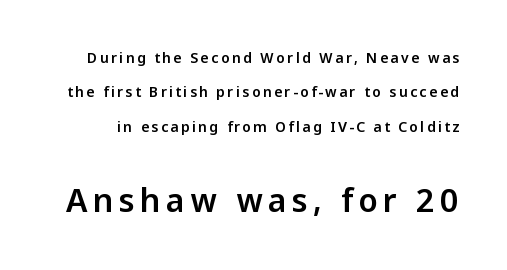
{"serif": "no", "italic": "no", "width": "normal", "stroke_contrast": "low", "x_height": "medium", "monospaced": "no", "underline": "no", "line_spacing": "loose", "line_spacing_ratio": 2.46, "larger_block": "second", "size_ratio": 2.29, "glyph_px": 32}
